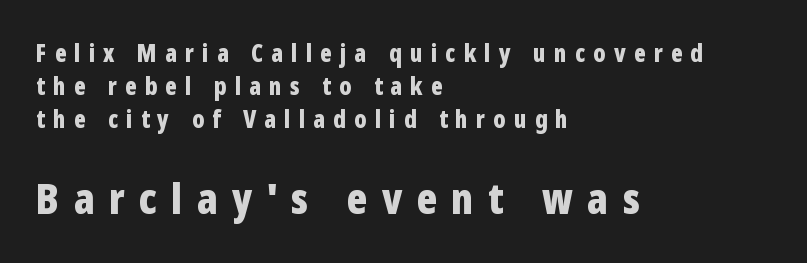
What stands out about the letter spacing? Its width — letters are far apart. These lines are rendered in a variable-pitch font. These lines were composed using upright roman letters. The lines are quadded left. Unmarked baselines from the first word to the last.
